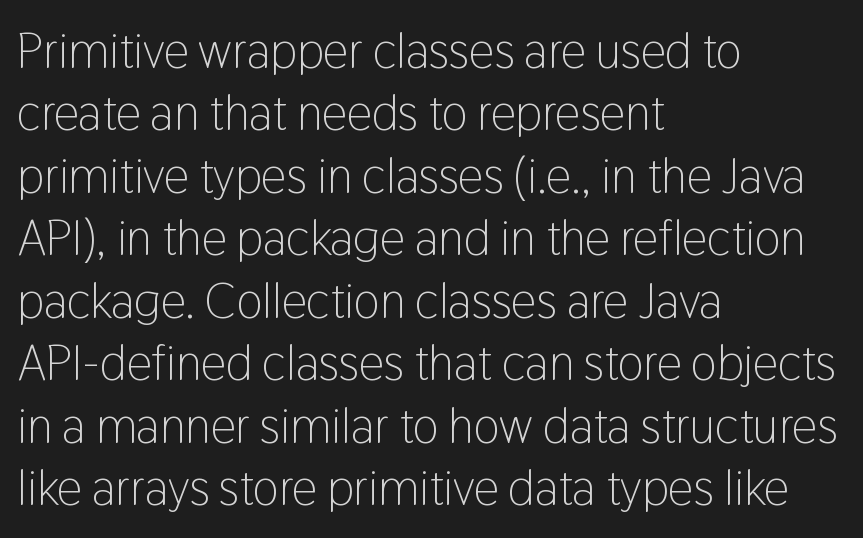
{"serif": "no", "italic": "no", "bold": "no", "weight": "light", "width": "condensed", "stroke_contrast": "low", "x_height": "medium", "monospaced": "no", "underline": "no", "align": "left", "line_spacing": "normal", "line_spacing_ratio": 1.25, "letter_spacing": "normal", "letter_spacing_em": 0.0, "glyph_px": 50}
